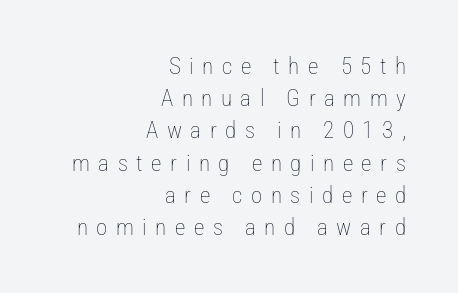
Q: Is the text bold? A: No.
Q: Is the text italic (slanted)? A: No, it is upright.
Q: Is the text underlined? A: No.
Q: How is the paragraph aligned? A: Right-aligned.
Q: Is the spacing between letters normal or unusually wide? A: Unusually wide.
Q: Is the spacing between lines tight, normal or loose? A: Normal.
